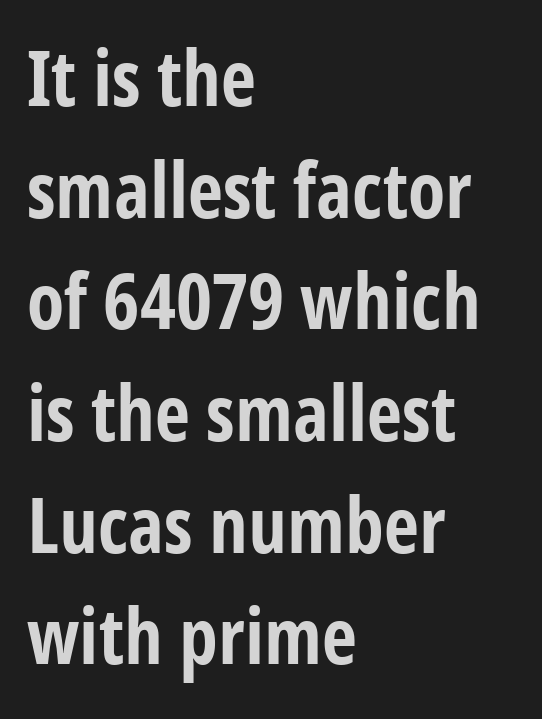
The image shows 77 px bold, condensed sans-serif type, upright; set left-aligned, normal line spacing (1.45x), normal letter spacing, not underlined; low stroke contrast and a medium x-height.
